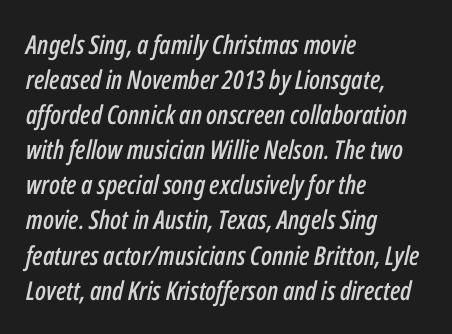
The image shows 26 px text type, italic (leaning right); set left-aligned, normal line spacing (1.35x), normal letter spacing, not underlined.
